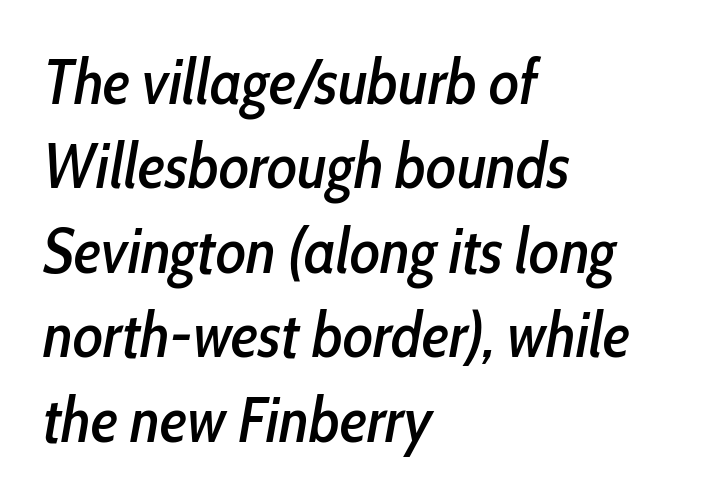
Q: Is the text italic (slanted)? A: Yes, it leans right by about 10 degrees.
Q: Is the text underlined? A: No.
Q: How is the paragraph aligned? A: Left-aligned.
Q: Is the spacing between letters normal or unusually wide? A: Normal.
Q: Is the spacing between lines tight, normal or loose? A: Normal.
Q: Width (condensed, normal, or wide)? A: Condensed.
Q: Stroke contrast? A: Low.
Q: x-height? A: Medium.
Q: Monospaced? A: No.
